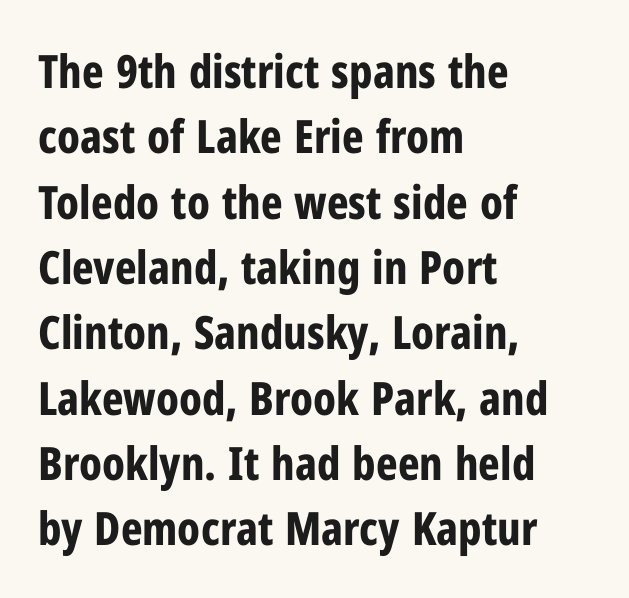
The image shows 46 px bold, condensed sans-serif type, upright; set left-aligned, normal line spacing (1.42x), normal letter spacing, not underlined; low stroke contrast and a medium x-height.
